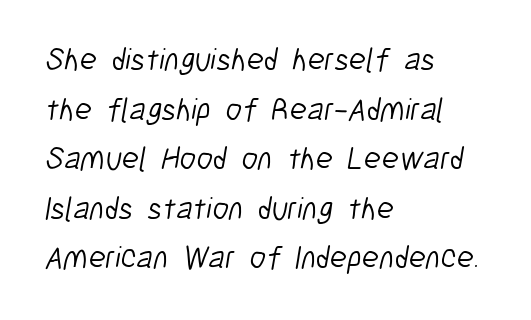
Each line starts at the same left margin while the right side varies. How are the letters spaced? Ordinarily, with no added tracking. The rows are spaced the way most documents space them. Letters have the restrained weight of plain body copy at most. You can tell from the bare stems that sans-serif type was used.
